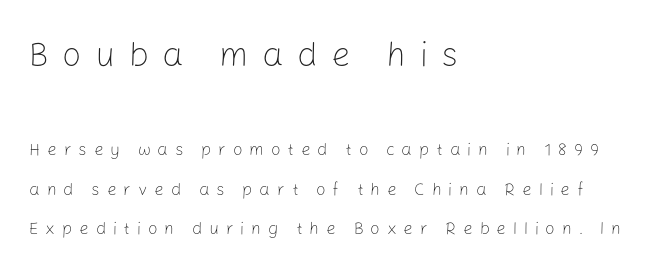
The image shows 34 px light sans-serif type, upright; set left-aligned, loose line spacing (2.34x), unusually wide letter spacing (+0.4 em), not underlined; the first (top) block is 2.0x larger; low stroke contrast and a medium x-height.
